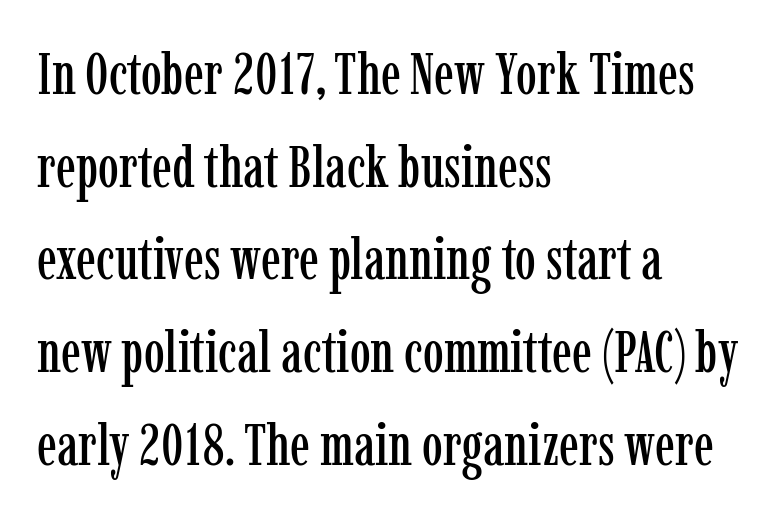
Q: Is the text italic (slanted)? A: No, it is upright.
Q: Is the typeface a serif or a sans-serif typeface? A: Serif.
Q: Is the text underlined? A: No.
Q: How is the paragraph aligned? A: Left-aligned.
Q: Is the spacing between letters normal or unusually wide? A: Normal.
Q: Is the spacing between lines tight, normal or loose? A: Normal.
Q: Width (condensed, normal, or wide)? A: Condensed.
Q: Stroke contrast? A: Low.
Q: x-height? A: Medium.
Q: Monospaced? A: No.
